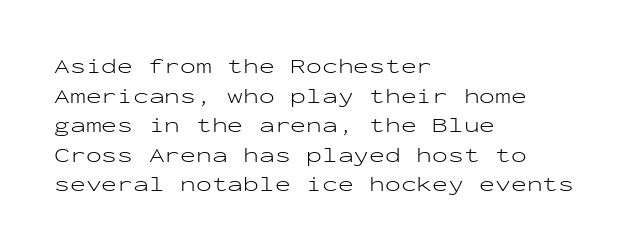
{"italic": "no", "bold": "no", "underline": "no", "align": "left", "line_spacing": "normal", "line_spacing_ratio": 1.41, "letter_spacing": "normal", "letter_spacing_em": 0.0, "glyph_px": 21}
